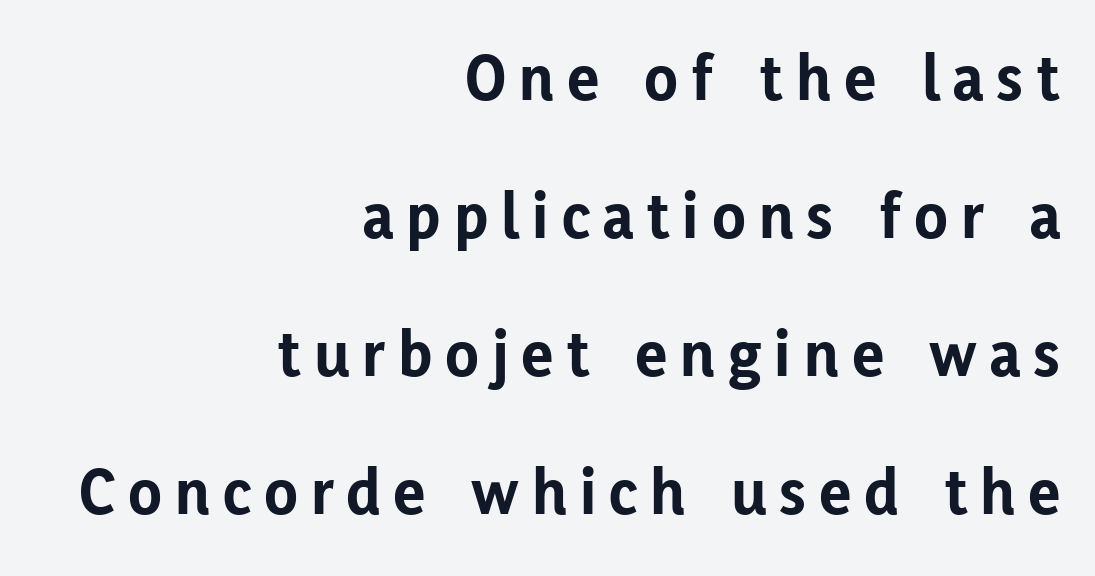
The image shows 68 px bold sans-serif type, upright; set right-aligned, loose line spacing (2.03x), not underlined; low stroke contrast and a medium x-height.
